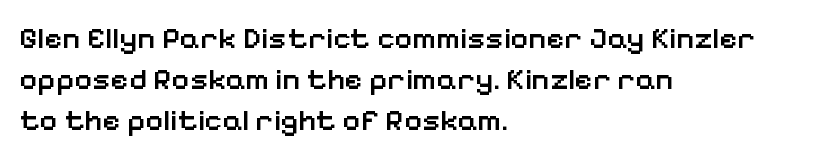
There is no visible air inserted between adjacent glyphs. The glyphs in this specimen are sans serif. When letters stand straight like this, we call the style roman or upright. Underline: absent.
